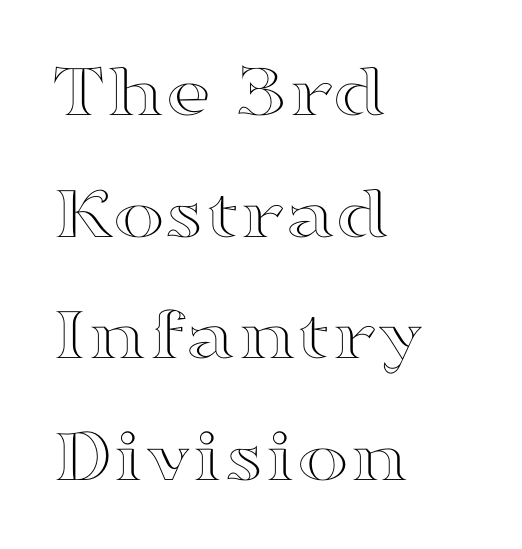
Each letter keeps its own natural width here, so spacing adapts to shape. The space directly below the letters is spotless. This rendering uses left alignment, leaving the right contour irregular. This is the regular roman posture of the typeface.
